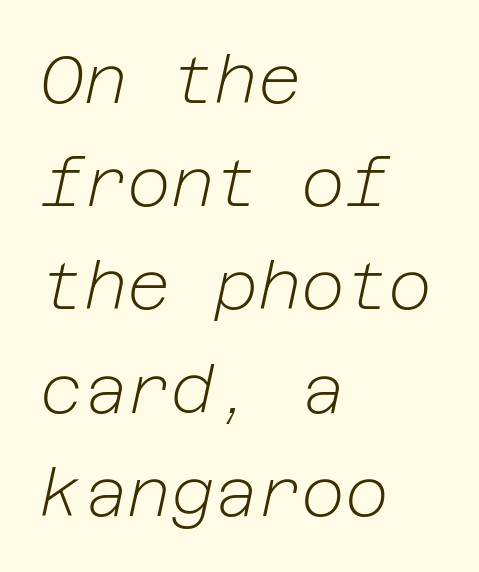
Reading down the block, your eye returns to a fixed left position each line. Glance below the letters and you will spot only blank space. Caption: face not bold, strokes unweighted. The designer left line spacing at the default.
